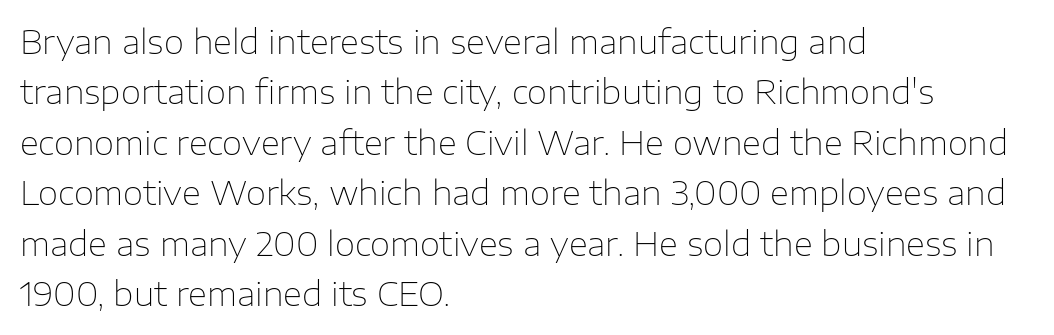
The foot of each line stays bare and open. All the whitespace from short lines collects on the right. Tall strokes in this sample are plumb rather than angled. Leading: standard. Weight: in the light-to-regular range. The face used here is proportionally spaced, like ordinary book or web type.
